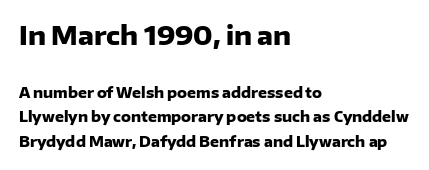
{"italic": "no", "bold": "yes", "underline": "no", "align": "left", "line_spacing_ratio": 1.75, "letter_spacing": "normal", "letter_spacing_em": 0.0, "larger_block": "first", "size_ratio": 1.79, "glyph_px": 25}
